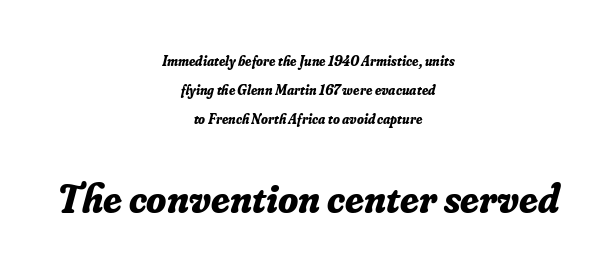
{"serif": "yes", "italic": "yes", "lean": "right", "slant_degrees": 16, "bold": "yes", "weight": "bold", "width": "normal", "stroke_contrast": "low", "x_height": "small", "monospaced": "no", "underline": "no", "align": "center", "line_spacing": "loose", "line_spacing_ratio": 2.07, "letter_spacing": "normal", "letter_spacing_em": 0.0, "larger_block": "second", "size_ratio": 2.93, "glyph_px": 41}
